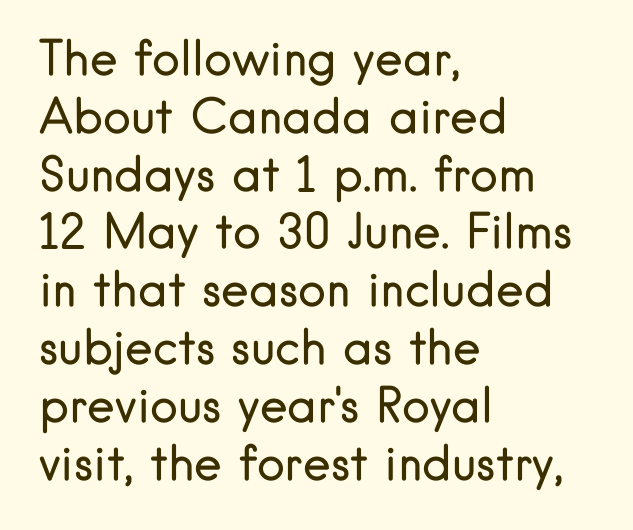
The image shows 47 px regular-weight sans-serif type, upright; set left-aligned, line spacing 1.23x, normal letter spacing, not underlined; low stroke contrast and a small x-height.
